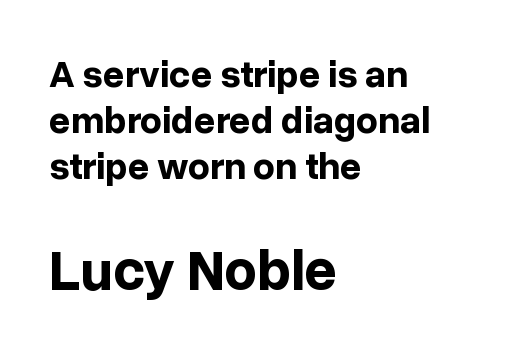
Emphasis by weight is at full strength: bold. Unmarked baselines from the first word to the last. The passage shown begins with its smaller block and ends with its larger one. The face used here is proportionally spaced, like ordinary book or web type. This sample uses a sans-serif face.
